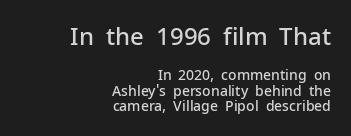
{"italic": "no", "bold": "semi", "underline": "no", "align": "right", "line_spacing": "tight", "line_spacing_ratio": 1.09, "letter_spacing": "normal", "letter_spacing_em": 0.0, "larger_block": "first", "size_ratio": 1.71, "glyph_px": 24}
